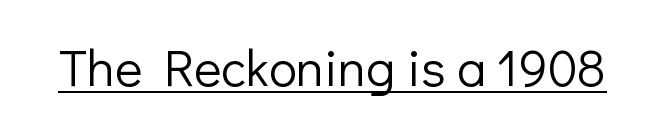
{"serif": "no", "italic": "no", "bold": "no", "weight": "light", "width": "normal", "stroke_contrast": "low", "x_height": "medium", "monospaced": "no", "underline": "yes", "letter_spacing": "normal", "letter_spacing_em": 0.0, "glyph_px": 52}
